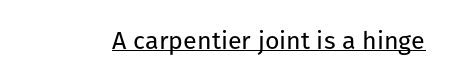
Q: Is the text bold? A: No.
Q: Is the text italic (slanted)? A: No, it is upright.
Q: Is the text underlined? A: Yes.
Q: Is the spacing between letters normal or unusually wide? A: Normal.
